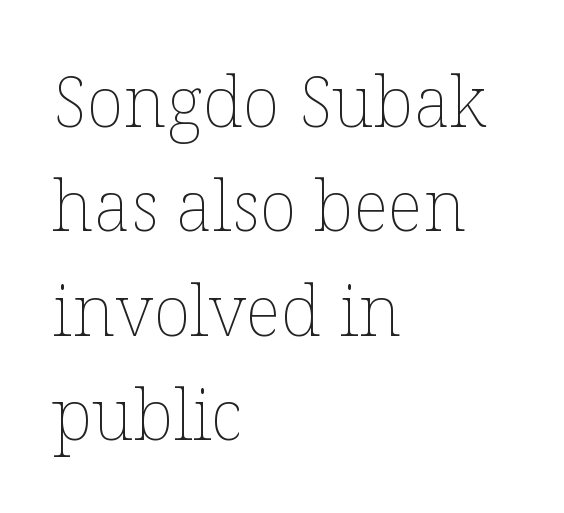
{"italic": "no", "bold": "no", "weight": "thin", "width": "normal", "stroke_contrast": "low", "x_height": "medium", "monospaced": "no", "underline": "no", "align": "left", "line_spacing": "normal", "line_spacing_ratio": 1.49, "letter_spacing": "normal", "letter_spacing_em": 0.0, "glyph_px": 70}
